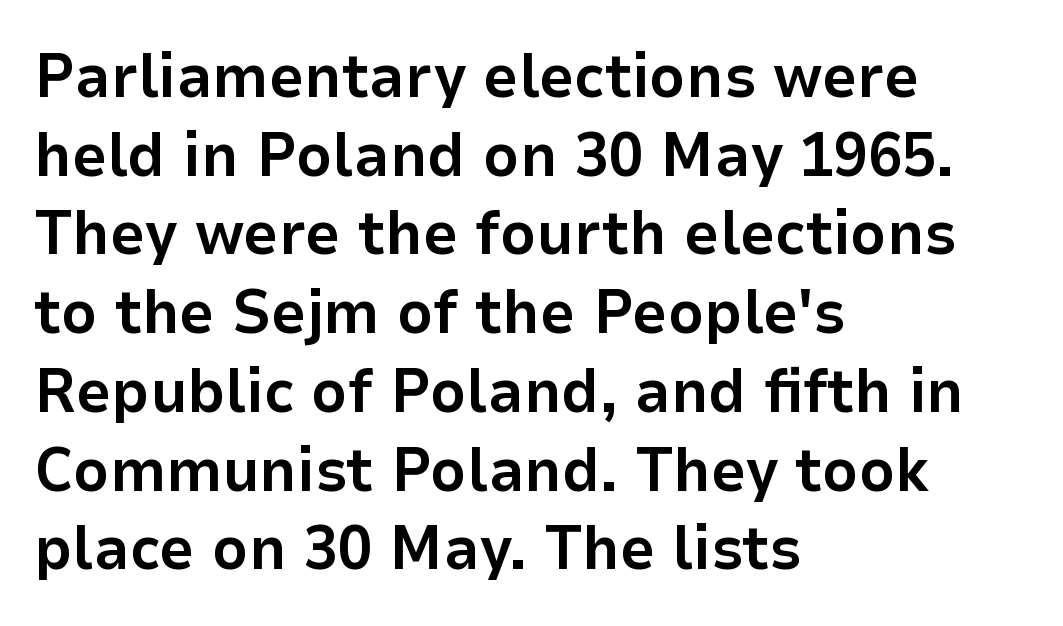
The image shows 62 px bold sans-serif type, upright; set left-aligned, normal line spacing (1.27x), normal letter spacing, not underlined; low stroke contrast and a medium x-height.
